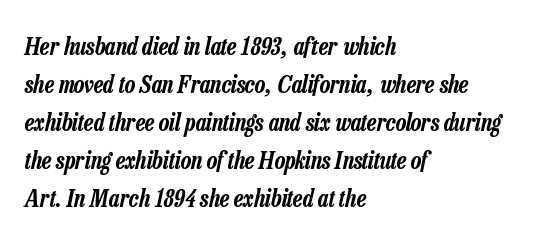
{"italic": "yes", "lean": "right", "slant_degrees": 13, "underline": "no", "align": "left", "line_spacing": "normal", "line_spacing_ratio": 1.58, "letter_spacing": "normal", "letter_spacing_em": 0.0, "glyph_px": 24}
